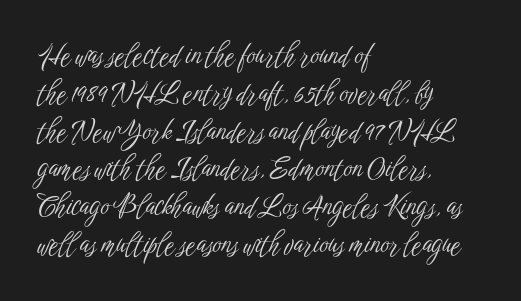
Q: Is the text bold? A: No.
Q: Is the text italic (slanted)? A: Yes.
Q: Is the text underlined? A: No.
Q: How is the paragraph aligned? A: Left-aligned.
Q: Is the spacing between letters normal or unusually wide? A: Normal.
Q: Is the spacing between lines tight, normal or loose? A: Normal.
